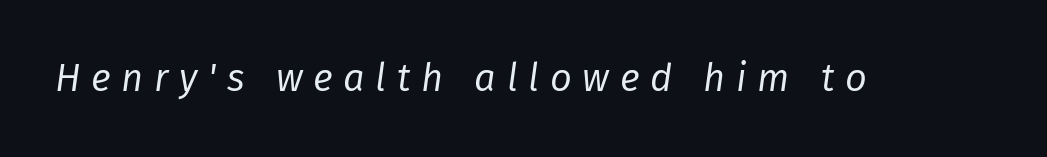
Each stroke keeps to a modest, everyday thickness or less. Is the type slanted? Yes — the strokes lean at a clear angle. Just letters on the line, the space beneath them empty. The face used here is proportionally spaced, like ordinary book or web type. What stands out about the letter spacing? Its width — letters are far apart.
